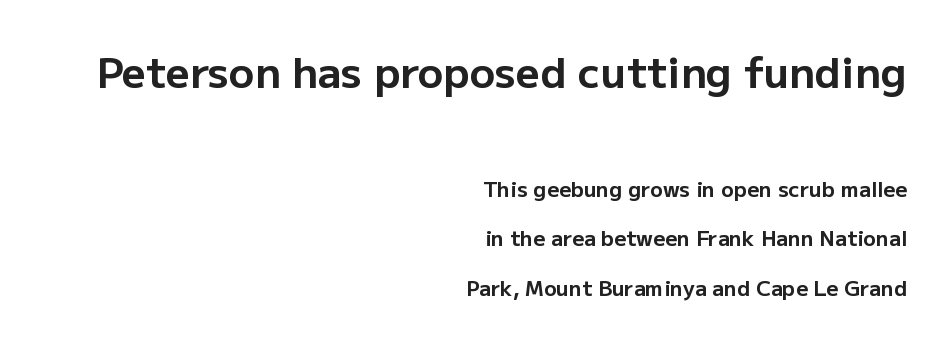
Q: Is the text bold? A: Yes.
Q: Is the text italic (slanted)? A: No, it is upright.
Q: Is the typeface a serif or a sans-serif typeface? A: Sans-serif.
Q: Is the text underlined? A: No.
Q: How is the paragraph aligned? A: Right-aligned.
Q: Is the spacing between letters normal or unusually wide? A: Normal.
Q: Is the spacing between lines tight, normal or loose? A: Loose.
Q: Which block of text is set in a larger size, the first (top) or the second (bottom)? A: The first (top) one.
Q: Width (condensed, normal, or wide)? A: Normal.
Q: Stroke contrast? A: Low.
Q: x-height? A: Medium.
Q: Monospaced? A: No.
